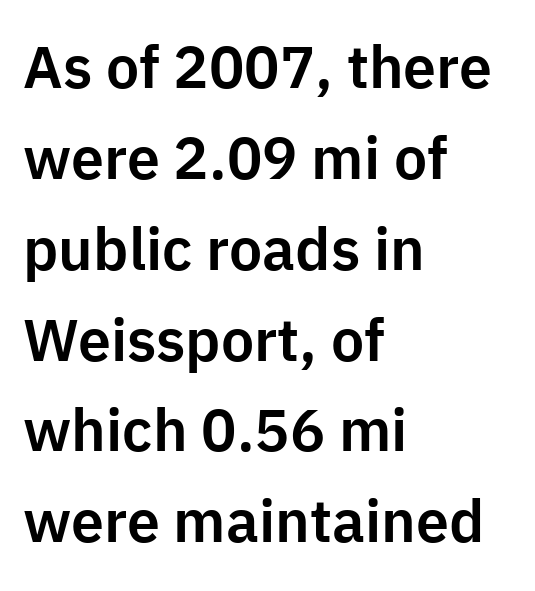
{"serif": "no", "italic": "no", "width": "normal", "stroke_contrast": "low", "x_height": "medium", "monospaced": "no", "underline": "no", "align": "left", "line_spacing": "normal", "line_spacing_ratio": 1.54, "letter_spacing": "normal", "letter_spacing_em": 0.0, "glyph_px": 59}
